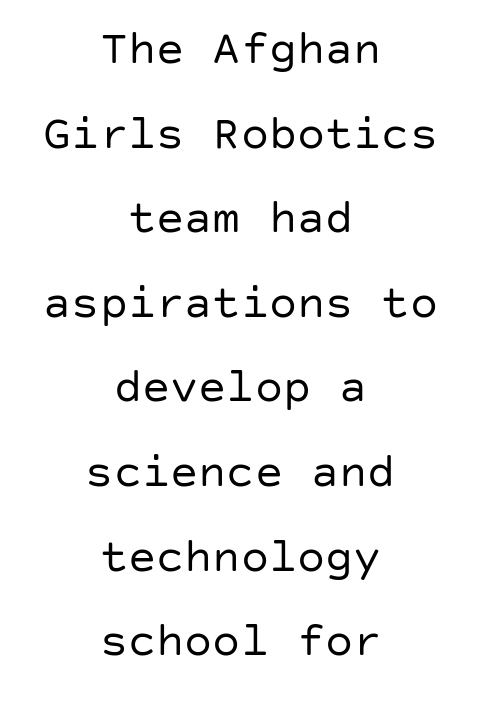
The lettering stays uniformly vertical, giving the passage a roman look. The face used here is a sans, in the tradition of grotesques and geometrics. The characters are drawn with everyday or finer stroke widths. Honestly, the letter spacing is just normal — you wouldn't notice it. Quick note: underline off. The whitespace from short lines is split evenly between both sides.
